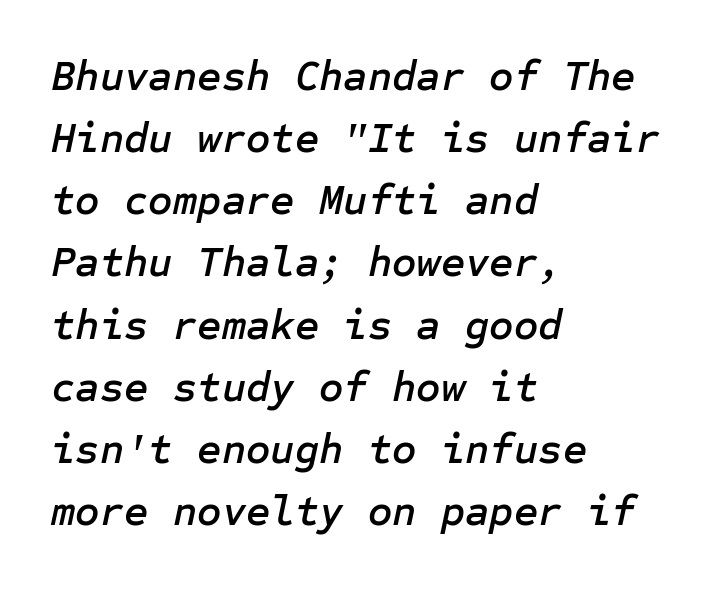
The image shows 42 px text type, italic (leaning right); set left-aligned, normal line spacing (1.48x), normal letter spacing, not underlined; low stroke contrast and a medium x-height.
